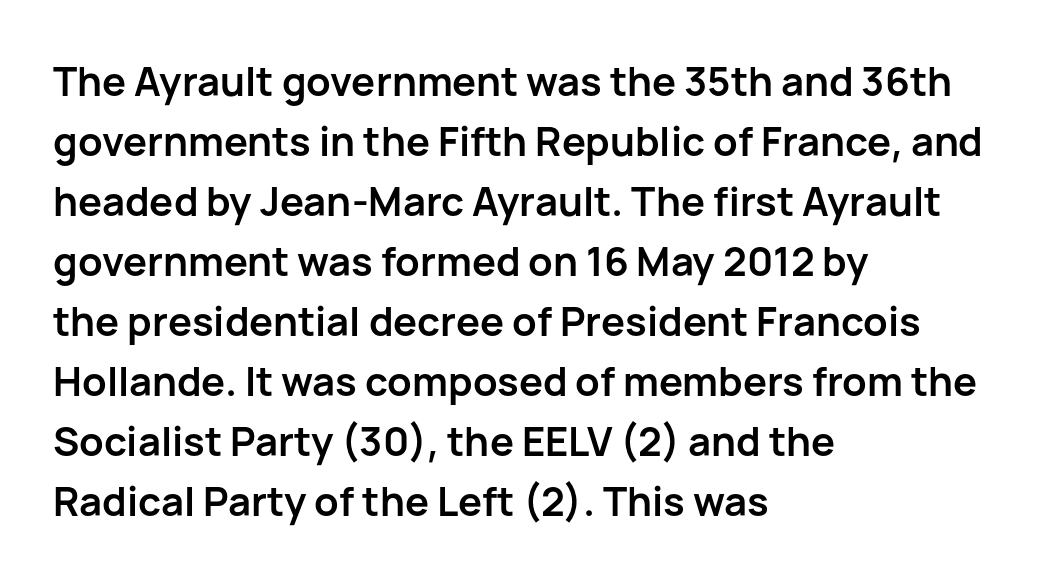
The image shows 40 px semibold sans-serif type, upright; set left-aligned, normal line spacing (1.5x), normal letter spacing, not underlined; low stroke contrast and a medium x-height.
